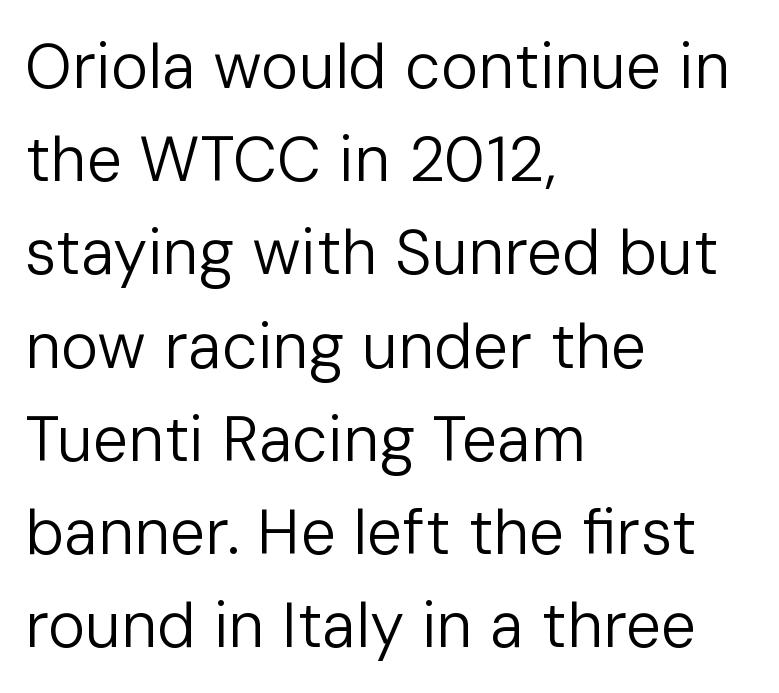
Clear beneath every line of the passage. Letter spacing: default. Short and long lines alike share a common starting point at left. Each letter's strokes conclude bluntly, with no projecting serifs.
